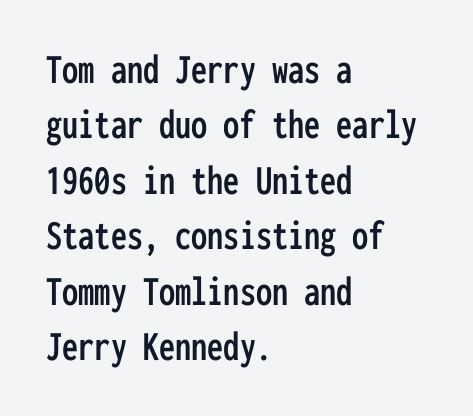
Q: Is the text italic (slanted)? A: No, it is upright.
Q: Is the typeface a serif or a sans-serif typeface? A: Sans-serif.
Q: Is the text underlined? A: No.
Q: How is the paragraph aligned? A: Left-aligned.
Q: Is the spacing between letters normal or unusually wide? A: Normal.
Q: Is the spacing between lines tight, normal or loose? A: Normal.
Q: Width (condensed, normal, or wide)? A: Condensed.
Q: Stroke contrast? A: Low.
Q: x-height? A: Medium.
Q: Monospaced? A: Yes.
